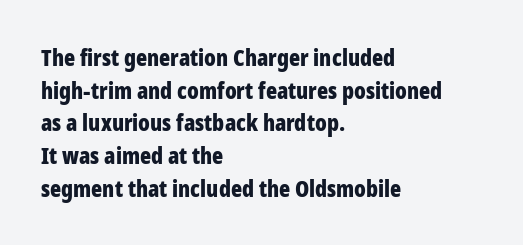
{"italic": "no", "bold": "yes", "underline": "no", "align": "left", "line_spacing": "normal", "line_spacing_ratio": 1.42, "letter_spacing": "normal", "letter_spacing_em": 0.0, "glyph_px": 23}
